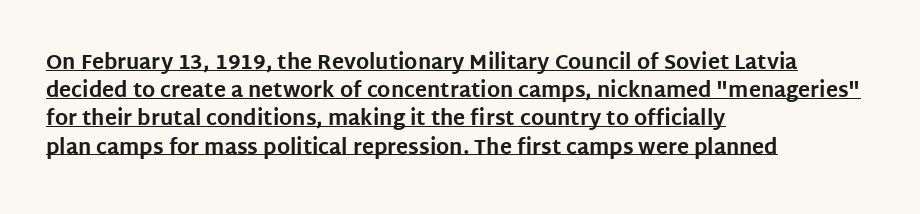
Q: Is the text bold? A: Yes.
Q: Is the text italic (slanted)? A: No, it is upright.
Q: Is the text underlined? A: Yes.
Q: How is the paragraph aligned? A: Left-aligned.
Q: Is the spacing between letters normal or unusually wide? A: Normal.
Q: Is the spacing between lines tight, normal or loose? A: Normal.
